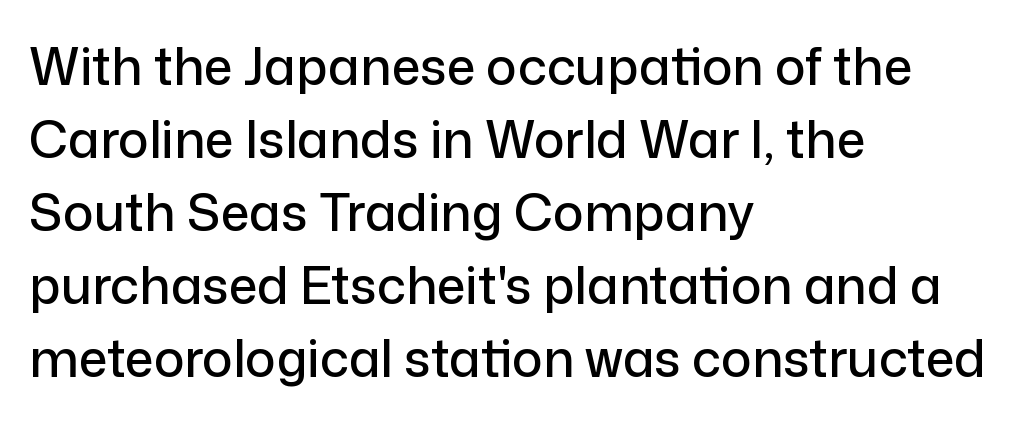
The font family rendered here belongs to the sans-serif group. Evenly set lines give the paragraph a standard silhouette. Words float on clear page, feet unadorned. Look at the tracking — it's just the regular setting, nothing added. A typesetter would call this proportional, since set widths differ per character.
